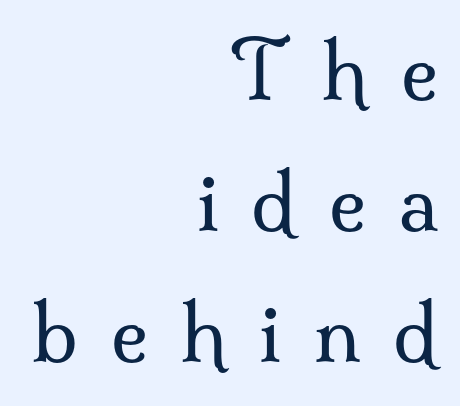
The image shows 78 px regular-weight serif type, upright; set right-aligned, normal line spacing (1.68x), unusually wide letter spacing (+0.42 em), not underlined; medium stroke contrast and a small x-height.
